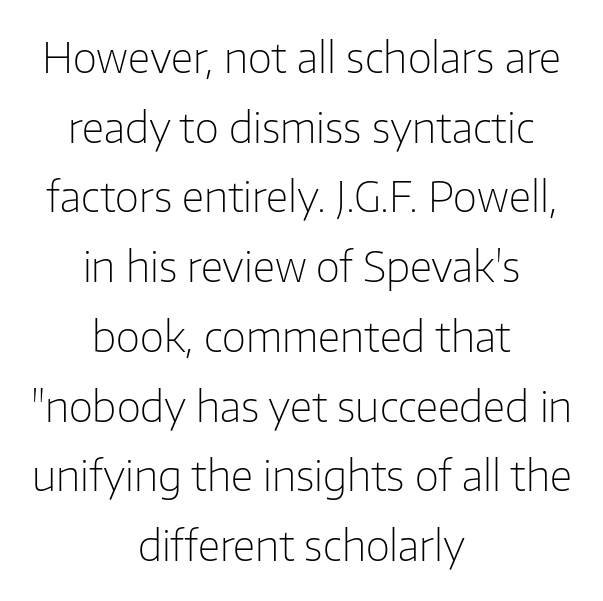
Q: Is the text bold? A: No.
Q: Is the text italic (slanted)? A: No, it is upright.
Q: Is the typeface a serif or a sans-serif typeface? A: Sans-serif.
Q: Is the text underlined? A: No.
Q: How is the paragraph aligned? A: Centered.
Q: Is the spacing between letters normal or unusually wide? A: Normal.
Q: Is the spacing between lines tight, normal or loose? A: Normal.
Q: Width (condensed, normal, or wide)? A: Normal.
Q: Stroke contrast? A: Low.
Q: x-height? A: Medium.
Q: Monospaced? A: No.
